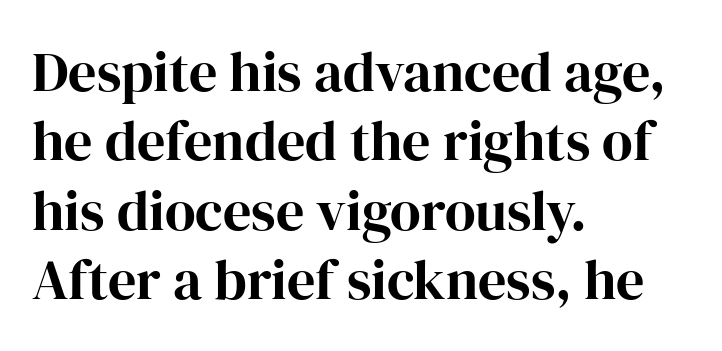
Q: Is the text bold? A: Yes.
Q: Is the text italic (slanted)? A: No, it is upright.
Q: Is the typeface a serif or a sans-serif typeface? A: Serif.
Q: Is the text underlined? A: No.
Q: How is the paragraph aligned? A: Left-aligned.
Q: Is the spacing between letters normal or unusually wide? A: Normal.
Q: Width (condensed, normal, or wide)? A: Normal.
Q: Stroke contrast? A: High.
Q: x-height? A: Medium.
Q: Monospaced? A: No.
